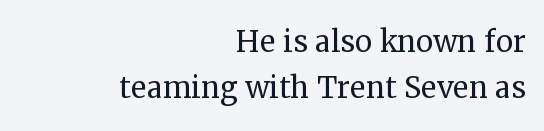
Q: Is the text bold? A: No.
Q: Is the text italic (slanted)? A: No, it is upright.
Q: Is the typeface a serif or a sans-serif typeface? A: Serif.
Q: Is the text underlined? A: No.
Q: How is the paragraph aligned? A: Right-aligned.
Q: Is the spacing between letters normal or unusually wide? A: Normal.
Q: Width (condensed, normal, or wide)? A: Normal.
Q: Stroke contrast? A: Medium.
Q: x-height? A: Medium.
Q: Monospaced? A: No.
